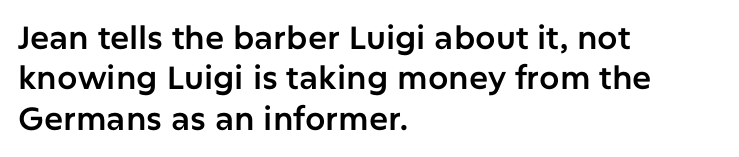
The image shows 32 px sans-serif type, upright; set left-aligned, normal line spacing (1.26x), normal letter spacing, not underlined; low stroke contrast and a medium x-height.
